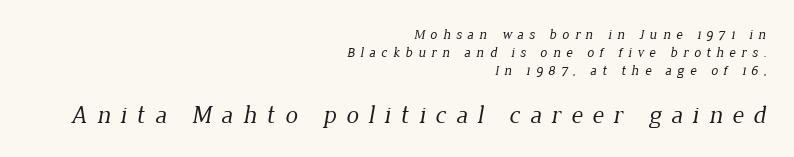
Honestly, the letter spacing is so wide it's the main thing you notice. Quick note: underline off. Compared with a flush-left layout, this one pins lines to the opposite, right side. Two sizes are in play, and the larger belongs to the second block.
